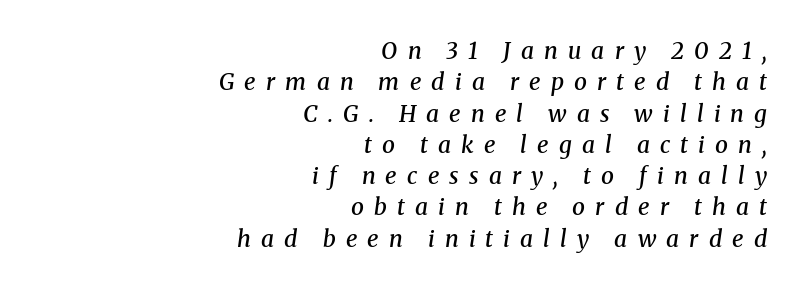
Q: Is the text bold? A: Semi-bold.
Q: Is the text italic (slanted)? A: Yes, it leans right by about 8 degrees.
Q: Is the text underlined? A: No.
Q: How is the paragraph aligned? A: Right-aligned.
Q: Is the spacing between letters normal or unusually wide? A: Unusually wide.
Q: Is the spacing between lines tight, normal or loose? A: Normal.
